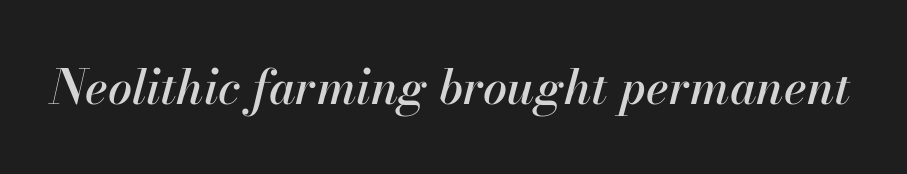
{"italic": "yes", "lean": "right", "slant_degrees": 13, "width": "normal", "stroke_contrast": "high", "x_height": "small", "monospaced": "no", "underline": "no", "letter_spacing": "normal", "letter_spacing_em": 0.0, "glyph_px": 48}
